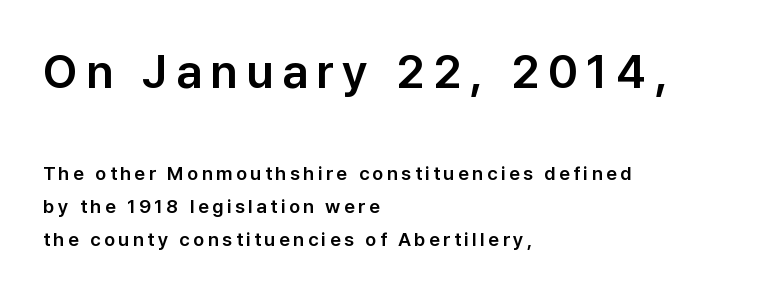
The image shows 47 px sans-serif type, upright; set left-aligned, line spacing 1.72x, not underlined; the first (top) block is 2.47x larger; low stroke contrast and a medium x-height.
